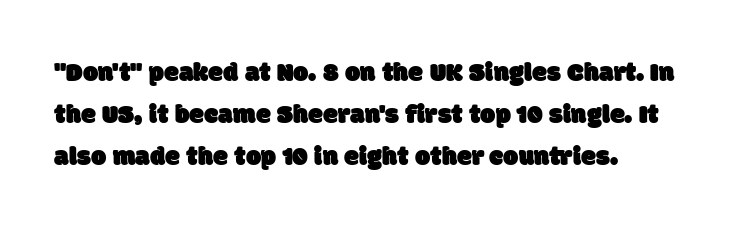
The image shows 27 px text type; set left-aligned, normal line spacing (1.55x), normal letter spacing, not underlined.
